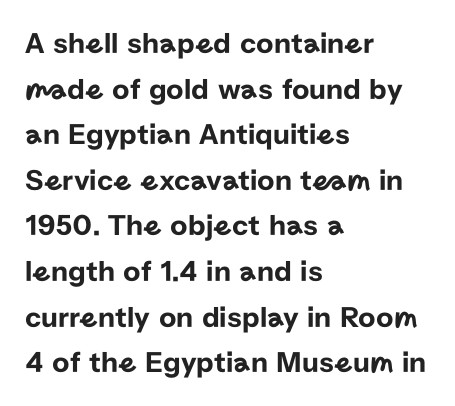
Line beginnings align vertically; line endings do not. The face used here is proportionally spaced, like ordinary book or web type. A normal amount of white space separates one row of letters from the next. Clear beneath every line of the passage. Students, note that the glyphs here touch the page at normal intervals. Font category for this specimen: sans-serif.
